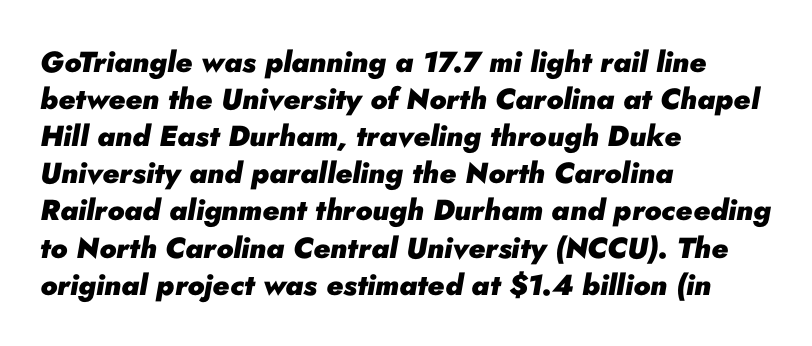
{"italic": "yes", "lean": "right", "slant_degrees": 10, "bold": "yes", "weight": "heavy", "width": "normal", "stroke_contrast": "low", "x_height": "small", "monospaced": "no", "underline": "no", "align": "left", "line_spacing": "normal", "line_spacing_ratio": 1.28, "letter_spacing": "normal", "letter_spacing_em": 0.0, "glyph_px": 29}
